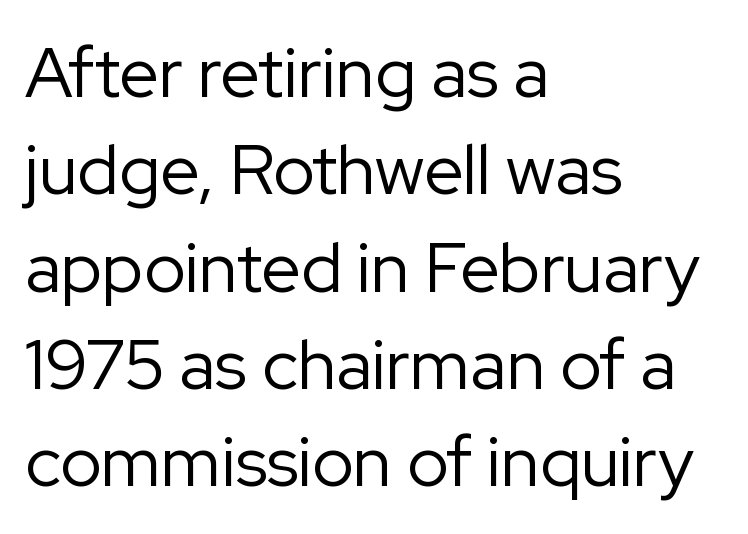
The block of text has a typical density, with ordinary space between rows. The rendering uses natural spacing where letterforms have individual widths. The setting favours the left margin, as ordinary paragraphs usually do. No feet cap the strokes, marking this as sans-serif type. Think standard paragraph weight, or any step lighter than that.
